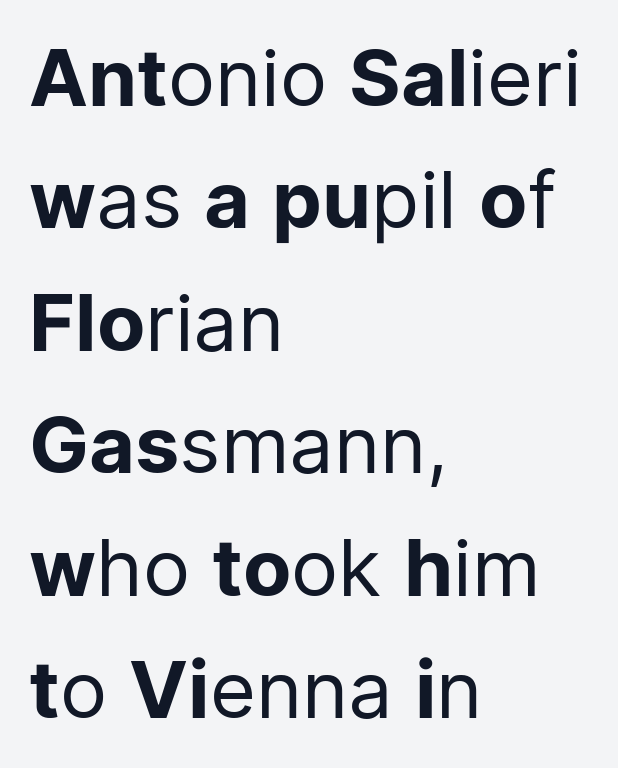
The image shows 79 px regular-weight sans-serif type, upright; set left-aligned, normal line spacing (1.55x), normal letter spacing, not underlined; low stroke contrast and a medium x-height.
